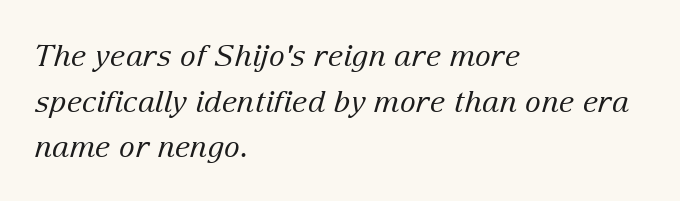
The image shows 30 px regular-weight serif type, italic (leaning right); set left-aligned, normal line spacing (1.52x), normal letter spacing, not underlined; low stroke contrast and a medium x-height.
